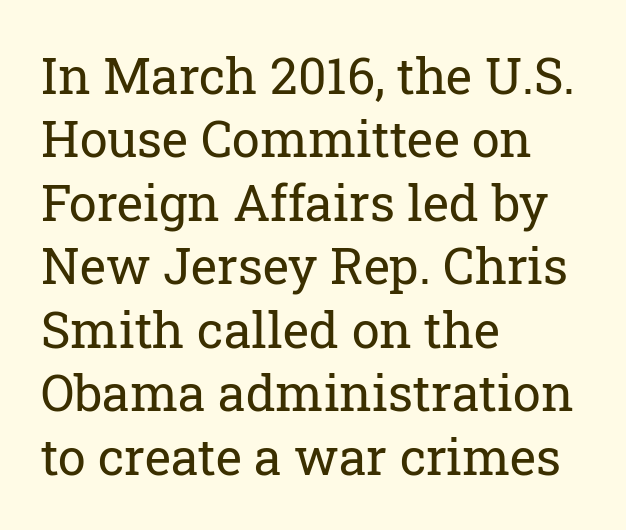
{"serif": "yes", "italic": "no", "bold": "no", "weight": "regular", "width": "normal", "stroke_contrast": "low", "x_height": "medium", "monospaced": "no", "underline": "no", "align": "left", "line_spacing": "normal", "line_spacing_ratio": 1.27, "letter_spacing": "normal", "letter_spacing_em": 0.0, "glyph_px": 50}
